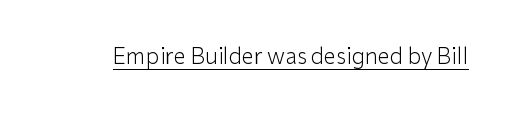
Does a line run under the words? Yes, clearly. Each word holds together tightly as a unit, with standard inter-letter gaps. When letters stand straight like this, we call the style roman or upright. Compared with a typical body face, this is equally light or lighter still.
